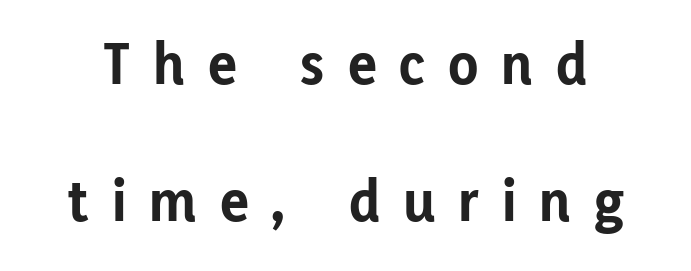
The image shows 61 px bold sans-serif type, upright; set loose line spacing (2.25x), unusually wide letter spacing (+0.38 em), not underlined; low stroke contrast and a medium x-height.
